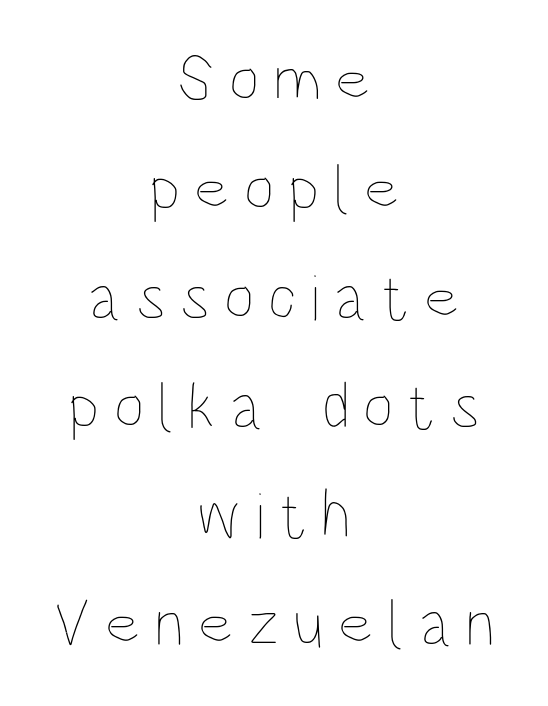
{"italic": "no", "bold": "no", "weight": "thin", "width": "condensed", "stroke_contrast": "low", "x_height": "large", "monospaced": "no", "underline": "no", "align": "center", "line_spacing": "normal", "line_spacing_ratio": 1.65, "letter_spacing": "wide", "letter_spacing_em": 0.22, "glyph_px": 66}
